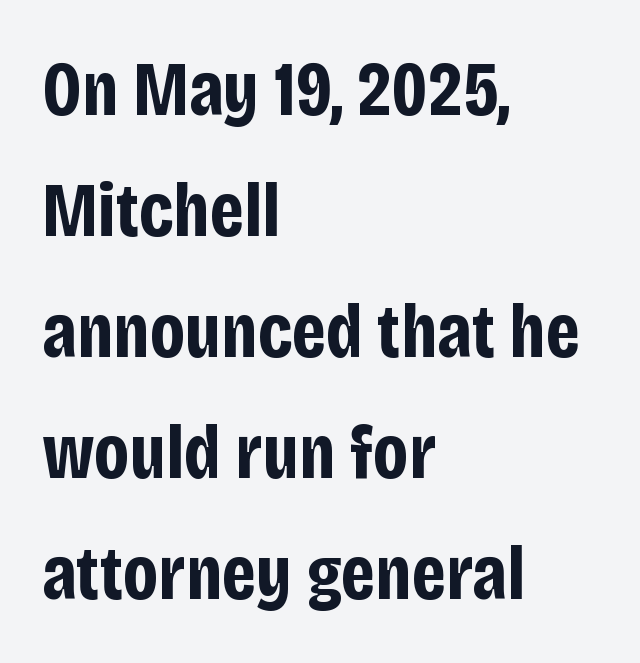
If you drew a ruler down the left edge, every line would touch it. Each letter keeps its own natural width here, so spacing adapts to shape. Here the glyphs are tracked normally, forming tight word shapes. A bare baseline throughout the passage. Is there any slant? The stems are plumb. As a designer I'd log this as weight 700, bold.
